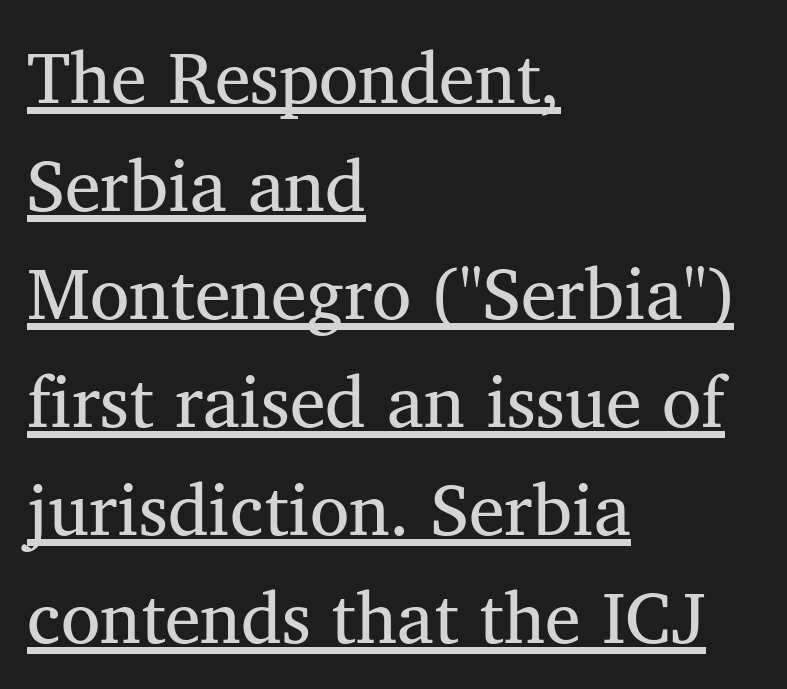
The image shows 72 px serif type; set left-aligned, normal line spacing (1.5x), normal letter spacing, underlined; medium stroke contrast and a medium x-height.
